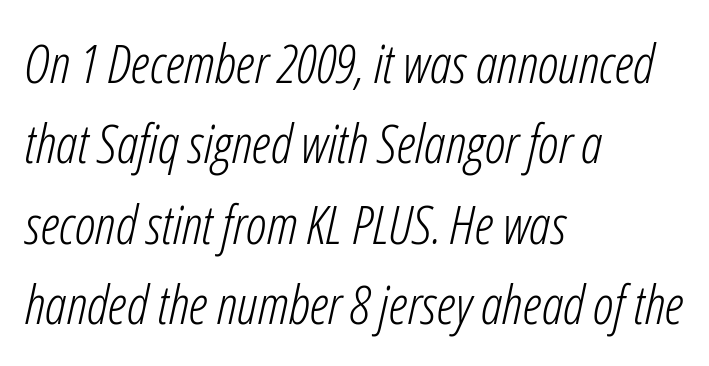
{"italic": "yes", "lean": "right", "slant_degrees": 12, "bold": "no", "weight": "light", "width": "condensed", "stroke_contrast": "low", "x_height": "medium", "monospaced": "no", "underline": "no", "align": "left", "line_spacing": "normal", "line_spacing_ratio": 1.49, "letter_spacing": "normal", "letter_spacing_em": 0.0, "glyph_px": 54}
